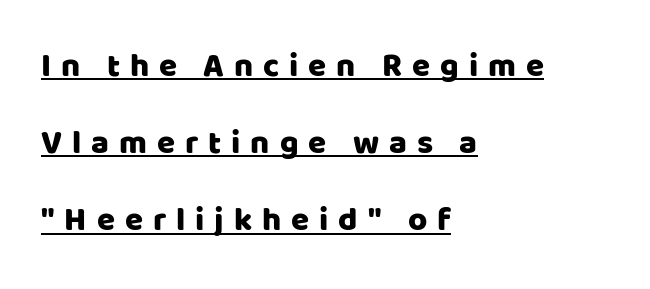
{"serif": "no", "italic": "no", "width": "normal", "stroke_contrast": "low", "x_height": "large", "monospaced": "no", "underline": "yes", "align": "left", "line_spacing": "loose", "line_spacing_ratio": 2.34, "letter_spacing": "wide", "letter_spacing_em": 0.3, "glyph_px": 33}
